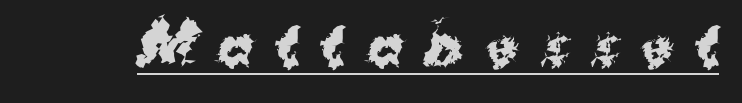
{"serif": "no", "bold": "yes", "weight": "bold", "width": "normal", "stroke_contrast": "medium", "x_height": "medium", "monospaced": "no", "underline": "yes", "letter_spacing": "wide", "letter_spacing_em": 0.38, "glyph_px": 54}
